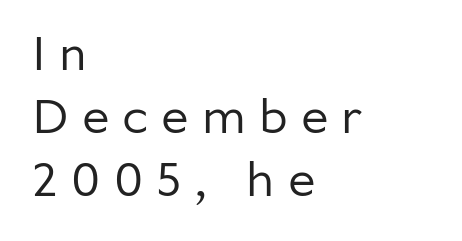
{"serif": "no", "italic": "no", "bold": "no", "weight": "regular", "width": "normal", "stroke_contrast": "low", "x_height": "medium", "monospaced": "no", "underline": "no", "align": "left", "line_spacing": "normal", "line_spacing_ratio": 1.29, "letter_spacing": "wide", "letter_spacing_em": 0.27, "glyph_px": 49}
